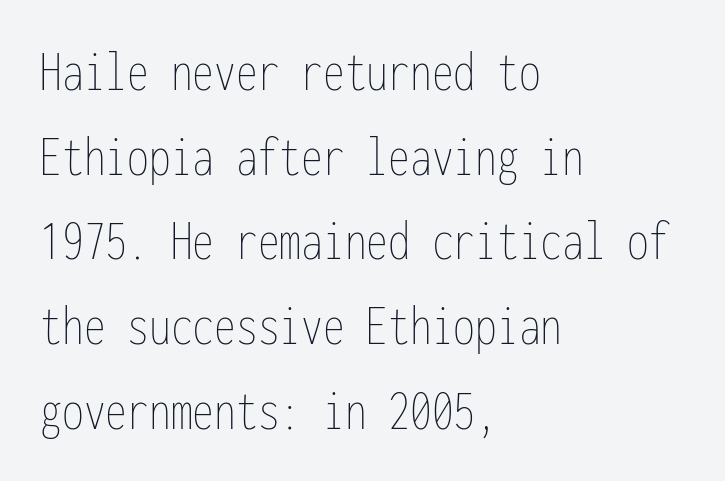
The image shows 58 px thin, condensed type, upright, monospaced; set left-aligned, normal line spacing (1.46x), normal letter spacing, not underlined; low stroke contrast and a medium x-height.
